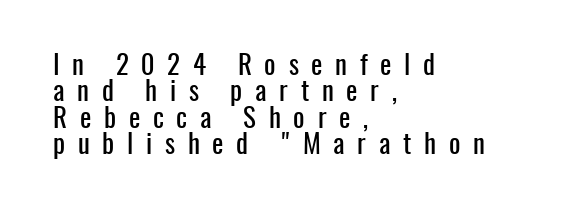
{"italic": "no", "underline": "no", "align": "left", "line_spacing": "tight", "line_spacing_ratio": 0.98, "letter_spacing": "wide", "letter_spacing_em": 0.47, "glyph_px": 27}
